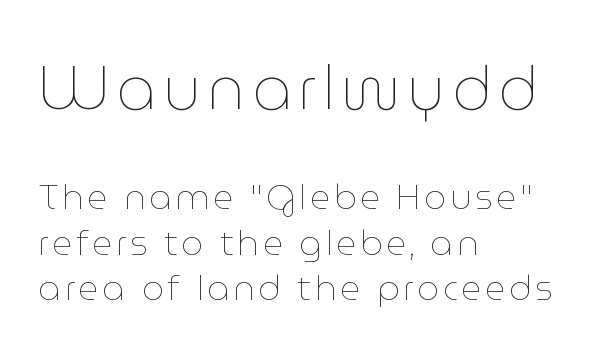
Q: Is the text bold? A: No.
Q: Is the text italic (slanted)? A: No, it is upright.
Q: Is the text underlined? A: No.
Q: How is the paragraph aligned? A: Left-aligned.
Q: Is the spacing between lines tight, normal or loose? A: Normal.
Q: Which block of text is set in a larger size, the first (top) or the second (bottom)? A: The first (top) one.
Q: Width (condensed, normal, or wide)? A: Normal.
Q: Stroke contrast? A: Low.
Q: x-height? A: Medium.
Q: Monospaced? A: No.
